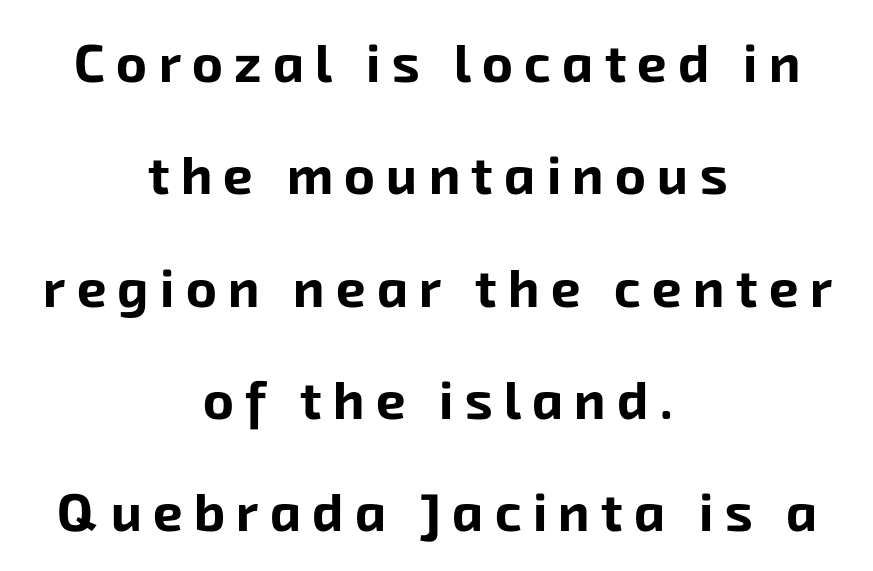
The image shows 53 px bold sans-serif type; set centered, loose line spacing (2.12x), unusually wide letter spacing (+0.21 em), not underlined; low stroke contrast and a medium x-height.
